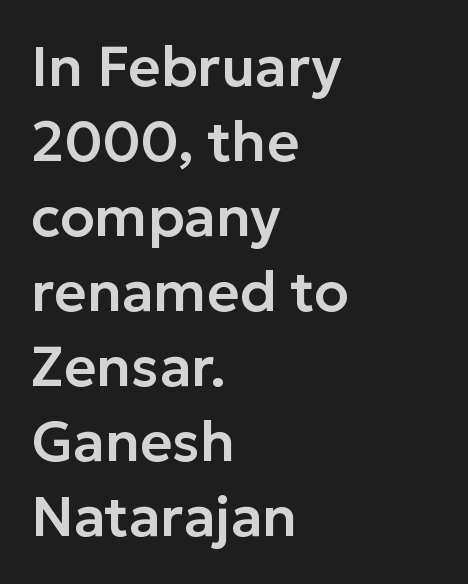
{"serif": "no", "italic": "no", "width": "normal", "stroke_contrast": "low", "x_height": "medium", "monospaced": "no", "underline": "no", "align": "left", "line_spacing": "normal", "line_spacing_ratio": 1.34, "letter_spacing": "normal", "letter_spacing_em": 0.0, "glyph_px": 56}
